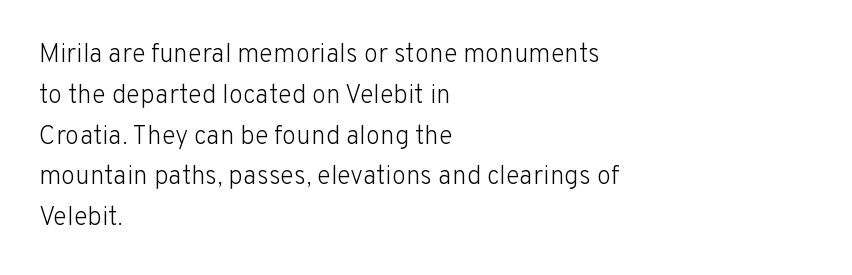
Q: Is the text bold? A: No.
Q: Is the text italic (slanted)? A: No, it is upright.
Q: Is the text underlined? A: No.
Q: How is the paragraph aligned? A: Left-aligned.
Q: Is the spacing between letters normal or unusually wide? A: Normal.
Q: Is the spacing between lines tight, normal or loose? A: Normal.
